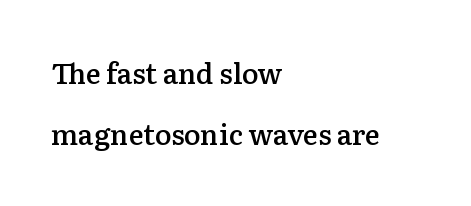
Tracking value appears to be zero — textbook default spacing. Line starts are locked; line ends wander. What kind of face is this? One with serifs. The typesetting leans somewhat heavy: a semibold.
